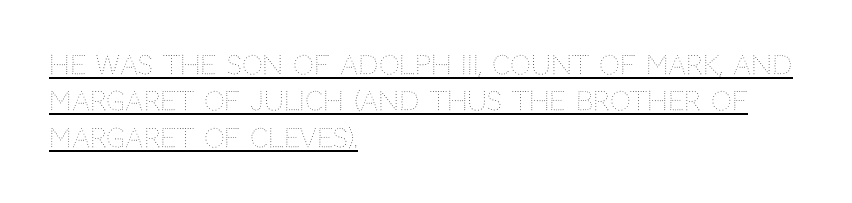
The image shows 26 px text type, upright; set left-aligned, normal line spacing (1.4x), normal letter spacing, underlined.
